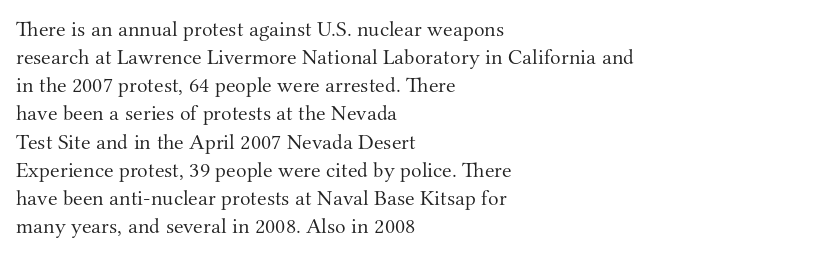
Normally led — the rows are evenly, conventionally spaced. Underlining? Definitely not there. The axis of the letterforms is exactly vertical. The passage is arranged the way most books set body copy — flush left. Default kerning and tracking; the words read as compact shapes.
